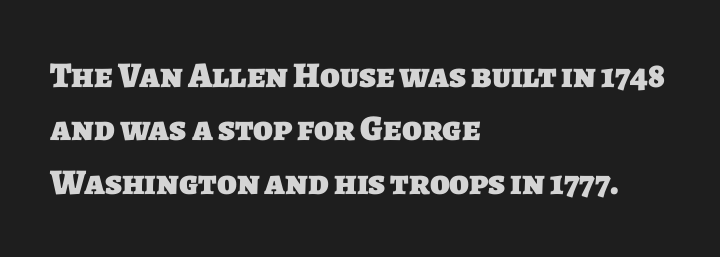
The image shows 36 px heavy sans-serif type; set left-aligned, normal line spacing (1.48x), normal letter spacing, not underlined; low stroke contrast and a large x-height.
